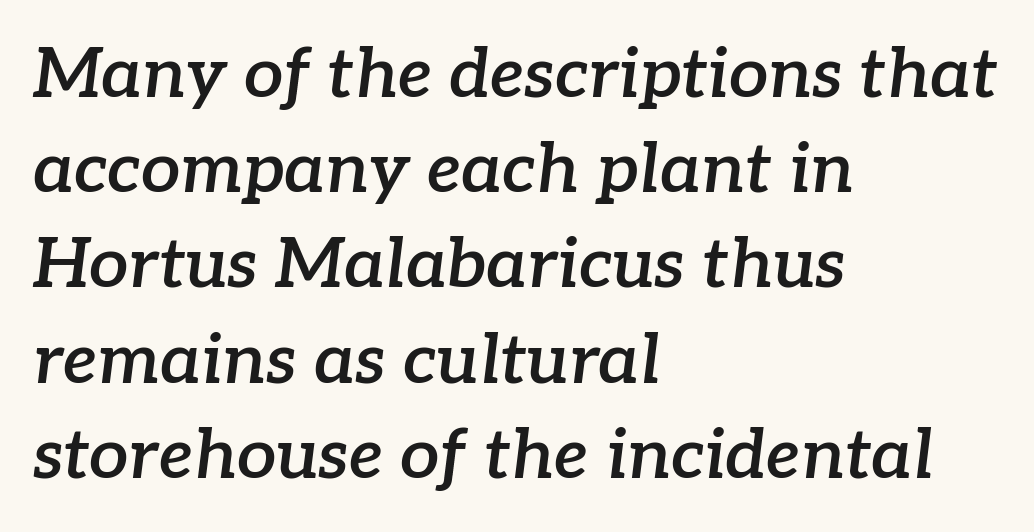
This is moderately heavy type, rendered in semibold. Letter spacing: default. Each row of text sits above clean, open space. Do the characters align in a grid? No, the font is proportional. A normal amount of white space separates one row of letters from the next. Where is the straight margin? On the left.
